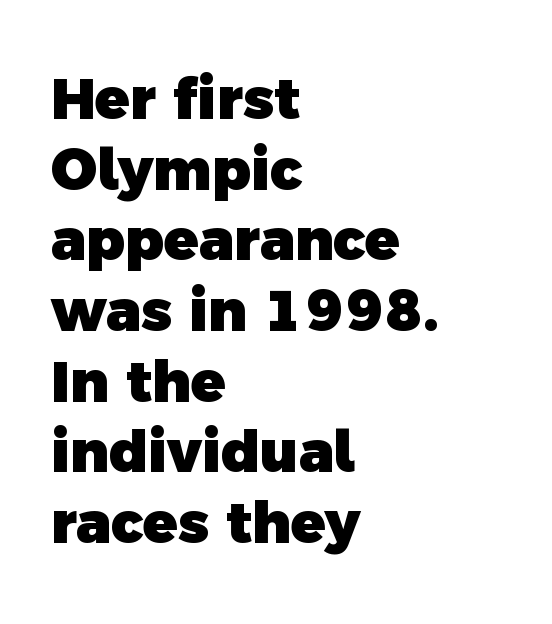
Q: Is the text bold? A: Yes.
Q: Is the typeface a serif or a sans-serif typeface? A: Sans-serif.
Q: Is the text underlined? A: No.
Q: How is the paragraph aligned? A: Left-aligned.
Q: Is the spacing between letters normal or unusually wide? A: Normal.
Q: Width (condensed, normal, or wide)? A: Normal.
Q: x-height? A: Medium.
Q: Monospaced? A: No.
